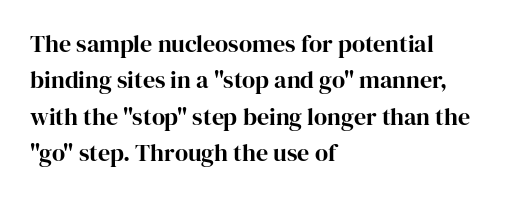
{"italic": "no", "underline": "no", "align": "left", "line_spacing": "normal", "line_spacing_ratio": 1.52, "letter_spacing": "normal", "letter_spacing_em": 0.0, "glyph_px": 24}
